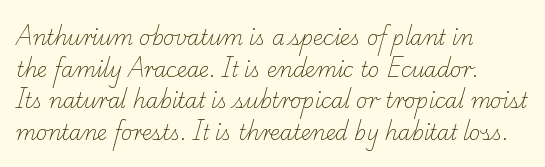
A quiet, ordinary-to-light weight characterises the typeface. Horizontal bands of white between lines are of average thickness. There is no visible air inserted between adjacent glyphs. The lines are quadded left. The baseline area is clear.
